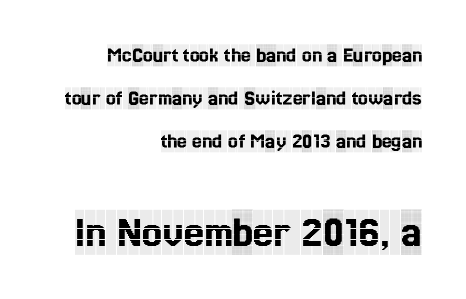
The image shows 45 px condensed serif type, upright; set right-aligned, loose line spacing (1.95x), normal letter spacing, not underlined; the second (bottom) block is 2.05x larger; a large x-height.
